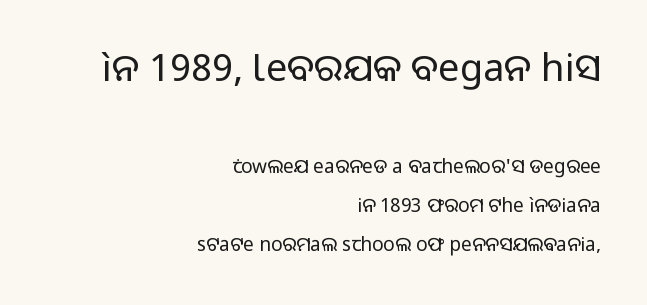
Summary of vertical rhythm: relaxed, with wide interline spacing. Summary of weight: not heavy and not bold. Nope, not italic — everything's standing straight. Does the type have serifs? No, each stem ends abruptly.
